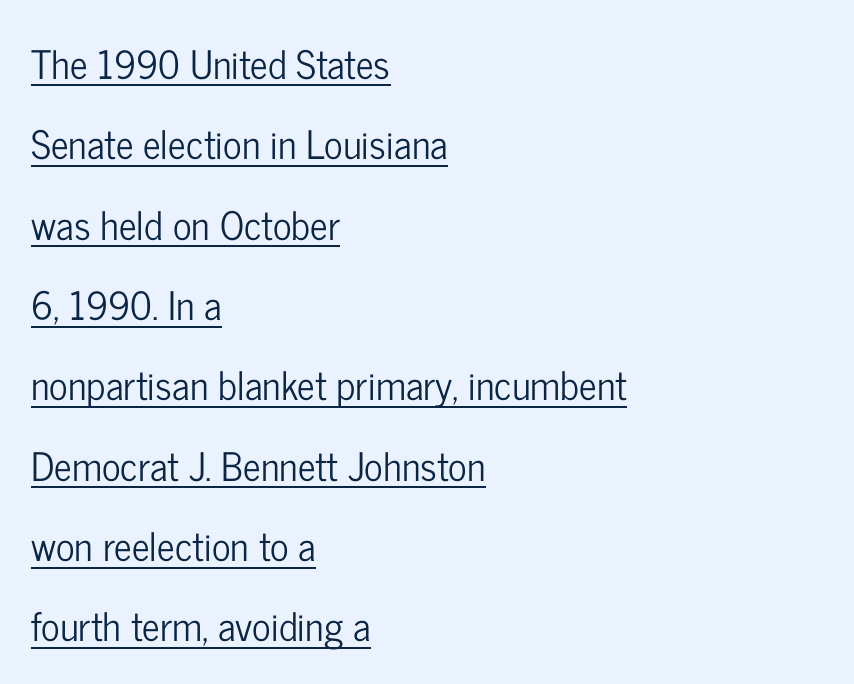
Q: Is the text italic (slanted)? A: No, it is upright.
Q: Is the typeface a serif or a sans-serif typeface? A: Sans-serif.
Q: Is the text underlined? A: Yes.
Q: How is the paragraph aligned? A: Left-aligned.
Q: Is the spacing between letters normal or unusually wide? A: Normal.
Q: Is the spacing between lines tight, normal or loose? A: Loose.
Q: Width (condensed, normal, or wide)? A: Condensed.
Q: Stroke contrast? A: Low.
Q: x-height? A: Medium.
Q: Monospaced? A: No.
